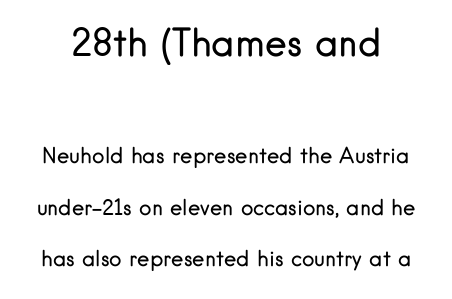
The image shows 37 px regular-weight sans-serif type, upright; set loose line spacing (2.45x), normal letter spacing, not underlined; the first (top) block is 1.76x larger; low stroke contrast and a small x-height.
